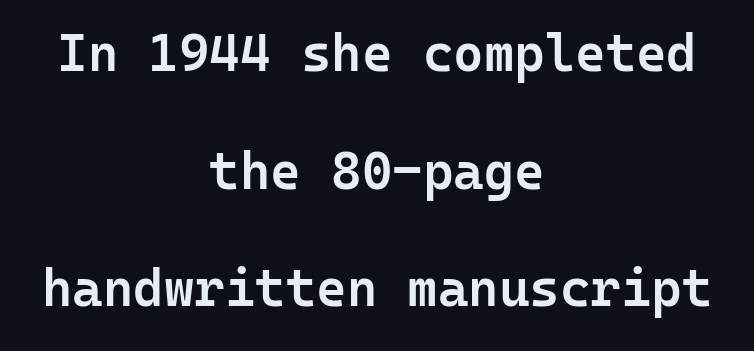
The image shows 52 px semibold sans-serif type, upright, monospaced; set centered, loose line spacing (2.26x), normal letter spacing, not underlined; low stroke contrast and a medium x-height.
